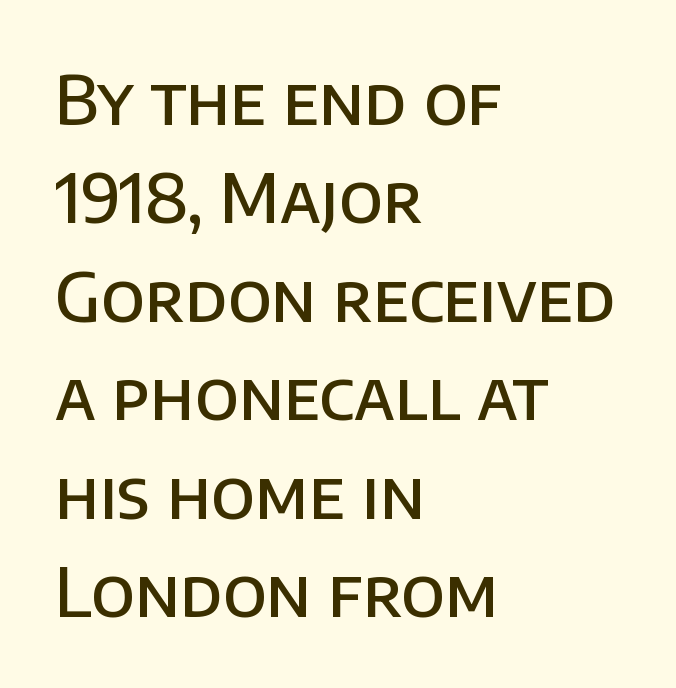
{"serif": "no", "italic": "no", "bold": "semi", "weight": "semibold", "width": "normal", "stroke_contrast": "low", "x_height": "large", "monospaced": "no", "underline": "no", "align": "left", "line_spacing": "normal", "line_spacing_ratio": 1.47, "letter_spacing": "normal", "letter_spacing_em": 0.0, "glyph_px": 67}
